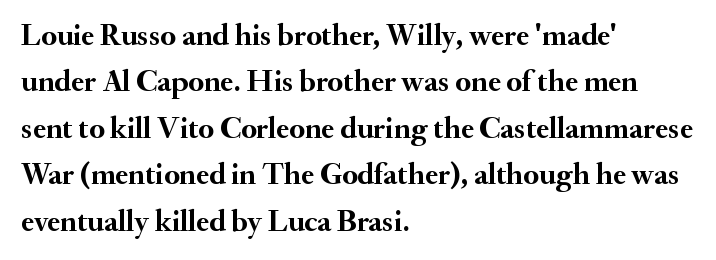
The image shows 31 px semibold serif type, upright; set left-aligned, normal line spacing (1.5x), normal letter spacing, not underlined; medium stroke contrast and a small x-height.
